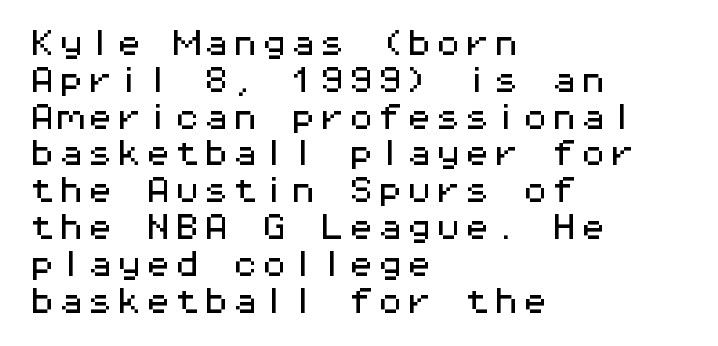
Only glyphs here, with clear space below each row. The lettering holds an erect, upright posture throughout. The gaps between neighbouring characters are ordinary and unremarkable. The letters march in equal steps, a hallmark of fixed-pitch type. Reading down the column, the eye jumps a familiar distance to each next line. This sample uses a sans-serif face.
